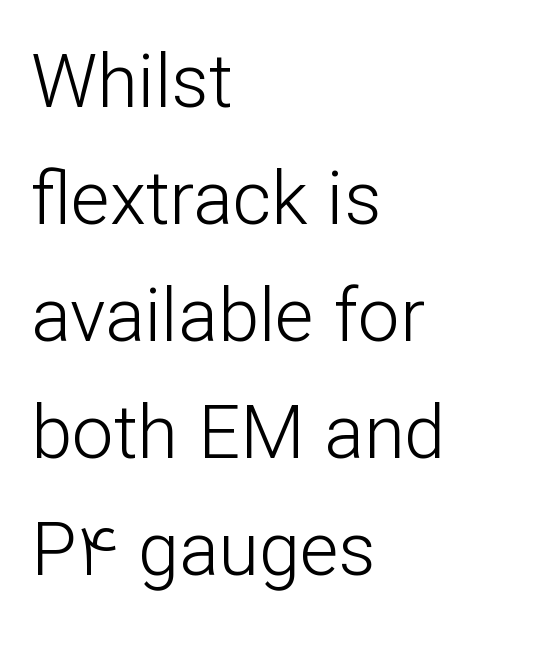
{"serif": "no", "italic": "no", "bold": "no", "weight": "light", "width": "normal", "stroke_contrast": "low", "x_height": "medium", "monospaced": "no", "underline": "no", "align": "left", "line_spacing": "normal", "line_spacing_ratio": 1.58, "letter_spacing": "normal", "letter_spacing_em": 0.0, "glyph_px": 74}
